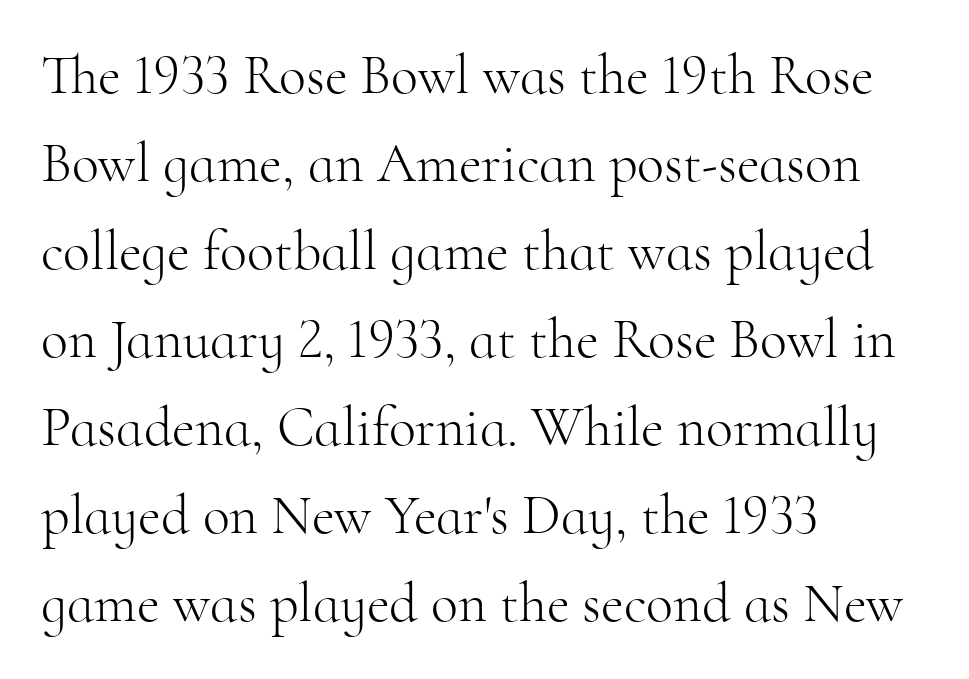
Q: Is the text bold? A: No.
Q: Is the text italic (slanted)? A: No, it is upright.
Q: Is the typeface a serif or a sans-serif typeface? A: Serif.
Q: Is the text underlined? A: No.
Q: How is the paragraph aligned? A: Left-aligned.
Q: Is the spacing between letters normal or unusually wide? A: Normal.
Q: Is the spacing between lines tight, normal or loose? A: Normal.
Q: Width (condensed, normal, or wide)? A: Normal.
Q: Stroke contrast? A: High.
Q: x-height? A: Small.
Q: Monospaced? A: No.
